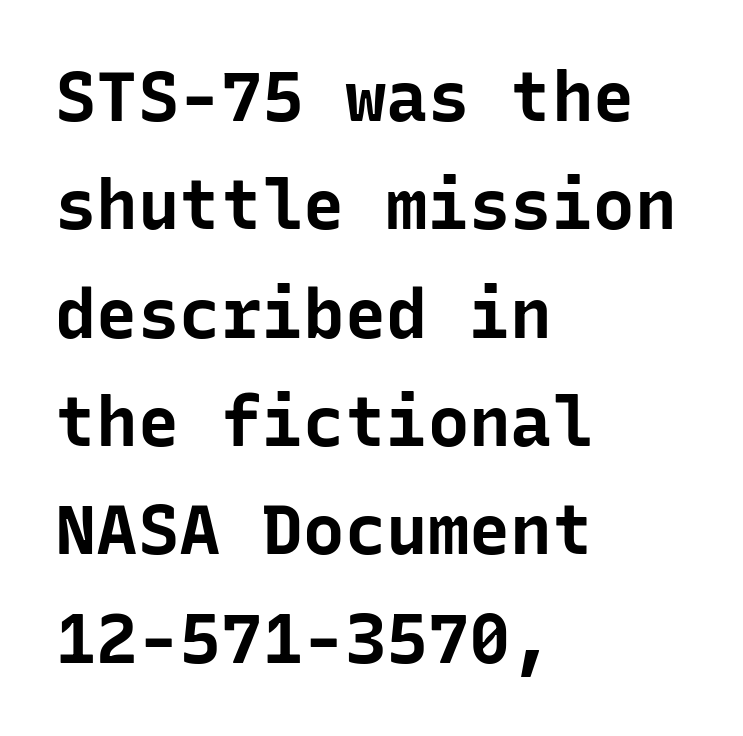
{"serif": "no", "italic": "no", "bold": "yes", "weight": "bold", "width": "normal", "stroke_contrast": "low", "x_height": "medium", "monospaced": "yes", "underline": "no", "align": "left", "line_spacing": "normal", "line_spacing_ratio": 1.57, "letter_spacing": "normal", "letter_spacing_em": 0.0, "glyph_px": 69}
